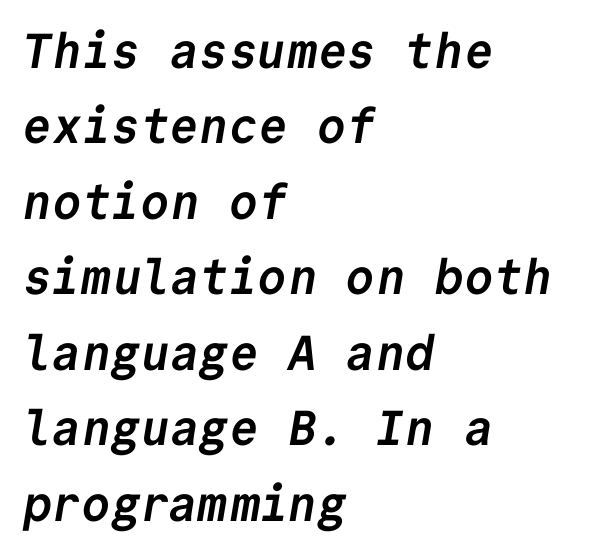
{"serif": "no", "bold": "yes", "weight": "semibold", "width": "normal", "stroke_contrast": "low", "x_height": "medium", "monospaced": "yes", "underline": "no", "align": "left", "line_spacing": "normal", "line_spacing_ratio": 1.54, "letter_spacing": "normal", "letter_spacing_em": 0.0, "glyph_px": 49}
